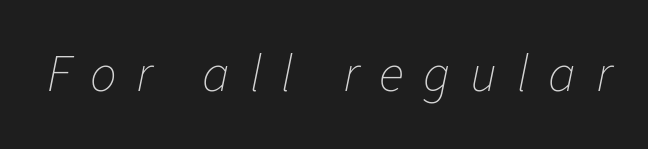
Q: Is the text bold? A: No.
Q: Is the text italic (slanted)? A: Yes, it leans right by about 11 degrees.
Q: Is the text underlined? A: No.
Q: Is the spacing between letters normal or unusually wide? A: Unusually wide.
Q: Width (condensed, normal, or wide)? A: Normal.
Q: Stroke contrast? A: Low.
Q: x-height? A: Medium.
Q: Monospaced? A: No.
